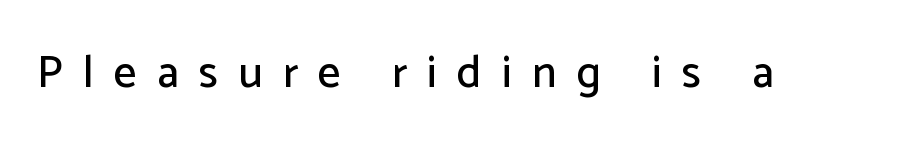
Rule under the text: the space is simply empty. What stands out about the letter spacing? Its width — letters are far apart. Grotesque or geometric, the face here clearly has no serifs. This sample has the flowing, uneven cadence of proportional lettering. Do the letters lean? They stand straight.
